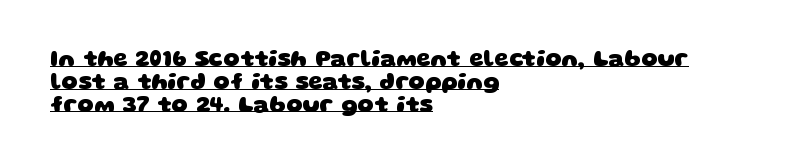
{"bold": "yes", "underline": "yes", "align": "left", "line_spacing": "tight", "line_spacing_ratio": 0.99, "letter_spacing": "normal", "letter_spacing_em": 0.0, "glyph_px": 23}
